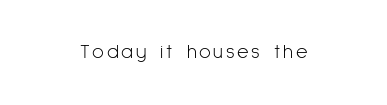
The type sits square on the baseline with zero lean. The strip under each line holds only bare page. Is the stroke heavy? The answer is a plain regular-or-lighter.
